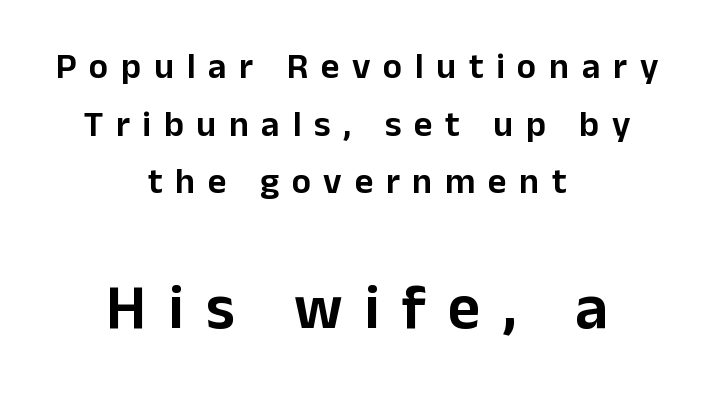
Q: Is the text italic (slanted)? A: No, it is upright.
Q: Is the typeface a serif or a sans-serif typeface? A: Sans-serif.
Q: Is the text underlined? A: No.
Q: How is the paragraph aligned? A: Centered.
Q: Is the spacing between letters normal or unusually wide? A: Unusually wide.
Q: Is the spacing between lines tight, normal or loose? A: Normal.
Q: Which block of text is set in a larger size, the first (top) or the second (bottom)? A: The second (bottom) one.
Q: Width (condensed, normal, or wide)? A: Normal.
Q: Stroke contrast? A: Low.
Q: x-height? A: Medium.
Q: Monospaced? A: No.
